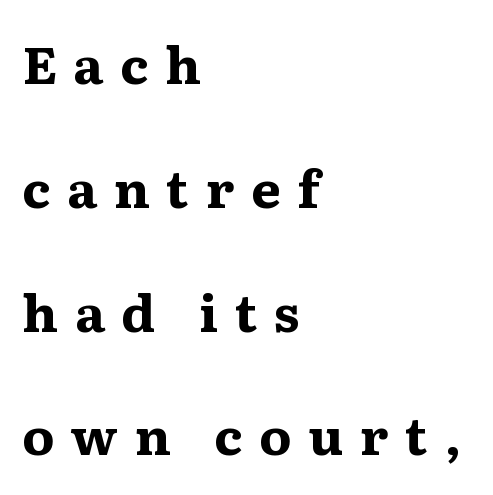
{"serif": "yes", "italic": "no", "bold": "yes", "weight": "bold", "width": "wide", "stroke_contrast": "medium", "x_height": "medium", "monospaced": "no", "underline": "no", "align": "left", "line_spacing": "loose", "line_spacing_ratio": 2.38, "letter_spacing": "wide", "letter_spacing_em": 0.32, "glyph_px": 52}
